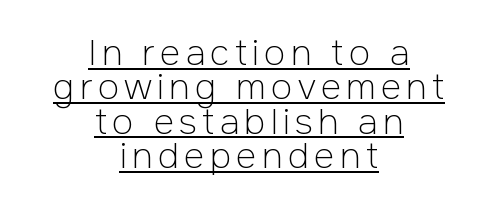
Q: Is the text bold? A: No.
Q: Is the text italic (slanted)? A: No, it is upright.
Q: Is the typeface a serif or a sans-serif typeface? A: Sans-serif.
Q: Is the text underlined? A: Yes.
Q: How is the paragraph aligned? A: Centered.
Q: Is the spacing between lines tight, normal or loose? A: Tight.
Q: Width (condensed, normal, or wide)? A: Normal.
Q: Stroke contrast? A: Low.
Q: x-height? A: Medium.
Q: Monospaced? A: No.
